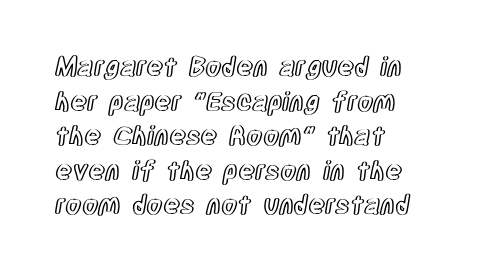
{"underline": "no", "align": "left", "line_spacing": "normal", "line_spacing_ratio": 1.33, "letter_spacing": "normal", "letter_spacing_em": 0.0, "glyph_px": 26}
